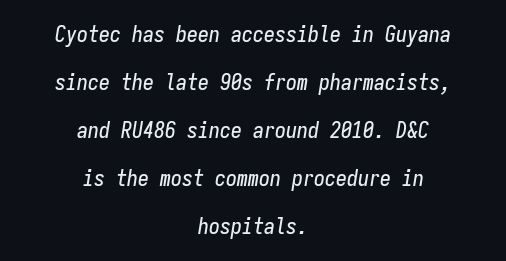
{"italic": "yes", "lean": "right", "slant_degrees": 9, "underline": "no", "align": "center", "line_spacing": "loose", "line_spacing_ratio": 2.18, "letter_spacing": "normal", "letter_spacing_em": 0.0, "glyph_px": 22}
